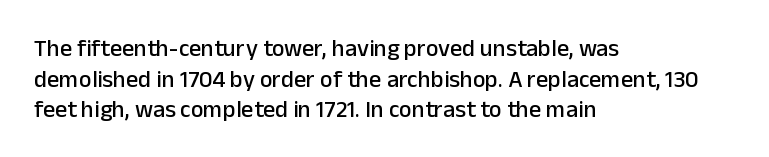
These lines stack with their left ends in a neat column. This sample uses plain, unmodified letter spacing. Rows of type keep a routine distance in the vertical direction. The glyphs are unaccompanied by any horizontal stroke below them. Vertical strokes here are truly vertical.
